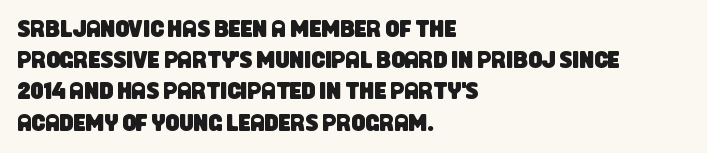
Q: Is the text underlined? A: No.
Q: How is the paragraph aligned? A: Left-aligned.
Q: Is the spacing between letters normal or unusually wide? A: Normal.
Q: Is the spacing between lines tight, normal or loose? A: Normal.
